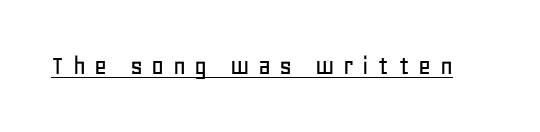
The typesetter has applied underlining to the passage shown. Is this a fixed-width face? No — the glyphs have proportional, varying widths. Observe the wide spacing: letters keep a clear distance from each other. The typography opts for an upright posture over an oblique one. To sum up the face: it is a sans, with no serifs.
